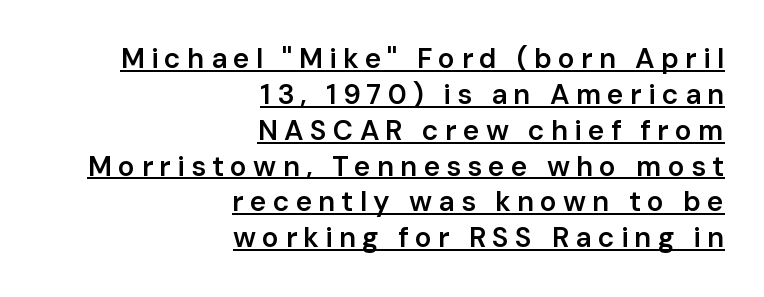
The passage shown is underscored from start to finish. What stands out about the letter spacing? Its width — letters are far apart. Weight check: semibold — heavier than regular, not quite bold. Is the block centered? No — it sits flush against the right margin. Do the characters align in a grid? No, the font is proportional. Do the letters lean? They stand straight.
